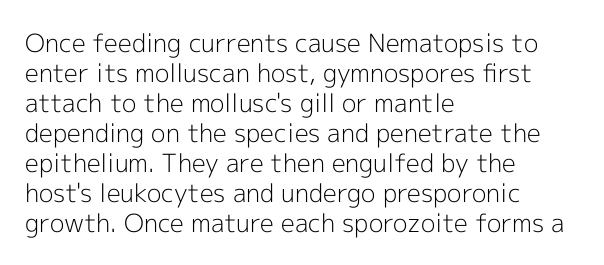
{"italic": "no", "bold": "no", "underline": "no", "align": "left", "line_spacing_ratio": 1.2, "letter_spacing": "normal", "letter_spacing_em": 0.0, "glyph_px": 25}
